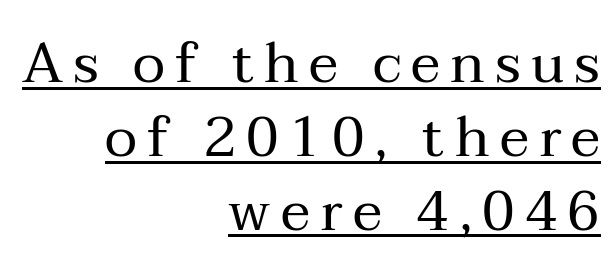
{"serif": "yes", "italic": "no", "bold": "no", "weight": "regular", "width": "normal", "stroke_contrast": "medium", "x_height": "medium", "monospaced": "no", "underline": "yes", "align": "right", "line_spacing": "normal", "line_spacing_ratio": 1.32, "glyph_px": 56}
